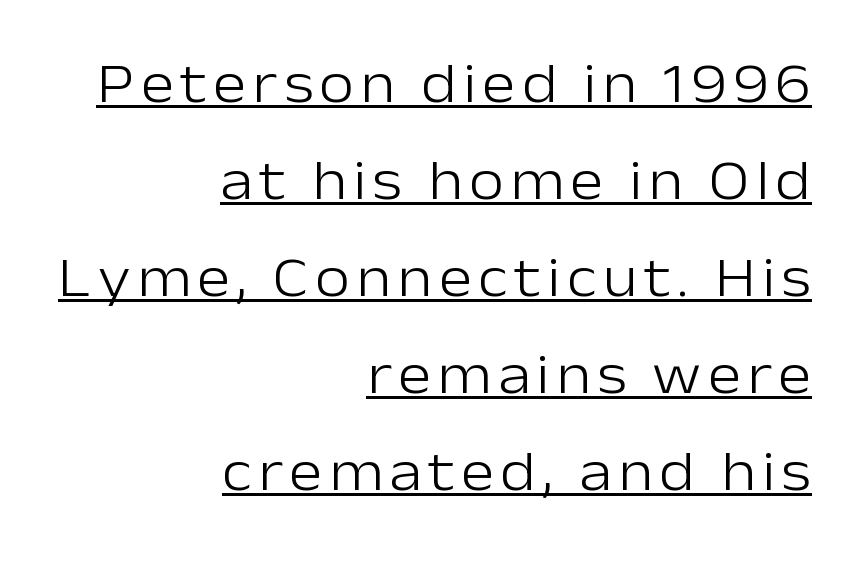
The setting favours the right margin, as signatures and pull-quotes sometimes do. Each new line begins a customary step beneath the previous one. The lettering is marked with a stroke running underneath it. A roman cut, with each character standing at attention. The face used here is a sans, in the tradition of grotesques and geometrics. The passage shown is not bold in any degree.
